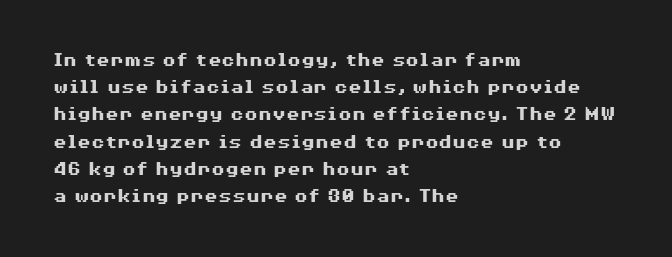
{"italic": "no", "bold": "yes", "underline": "no", "align": "left", "line_spacing": "normal", "line_spacing_ratio": 1.36, "letter_spacing": "normal", "letter_spacing_em": 0.0, "glyph_px": 20}
